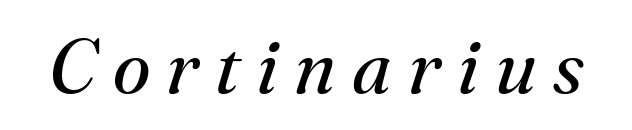
The foot of each line stays bare and open. Looking at the ascenders, they clearly lean. Character widths vary here, with narrow letters taking less room than wide ones. Little horizontal feet cap the strokes, marking this as serif type.
